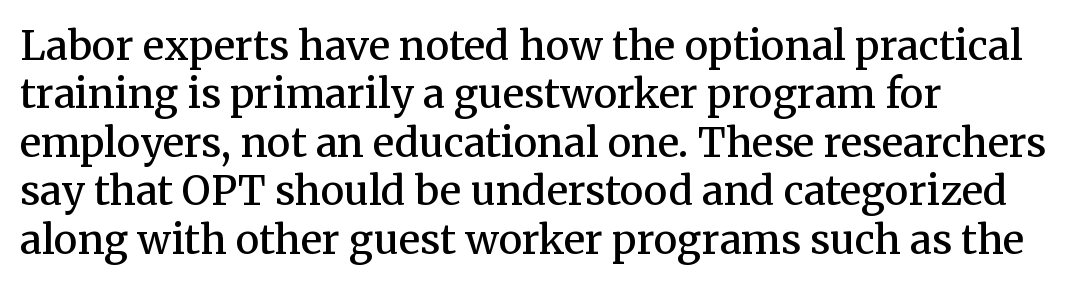
Q: Is the text bold? A: Semi-bold.
Q: Is the text italic (slanted)? A: No, it is upright.
Q: Is the typeface a serif or a sans-serif typeface? A: Serif.
Q: Is the text underlined? A: No.
Q: How is the paragraph aligned? A: Left-aligned.
Q: Is the spacing between letters normal or unusually wide? A: Normal.
Q: Width (condensed, normal, or wide)? A: Normal.
Q: Stroke contrast? A: Medium.
Q: x-height? A: Medium.
Q: Monospaced? A: No.
